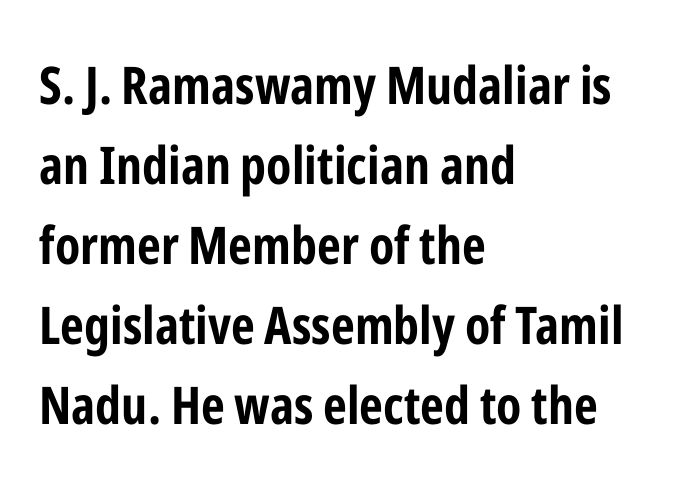
The typesetter chose a ragged-right arrangement here. Whoever set this chose a conventional vertical rhythm. Varying glyph widths throughout — classic text-font behaviour. Grotesque or geometric, the face here clearly has no serifs.
